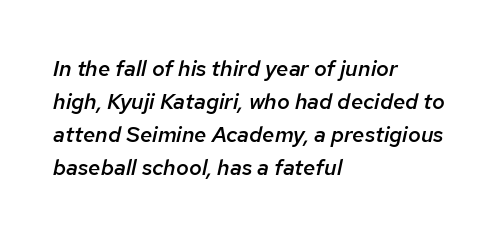
Standard letterfit; no display-style spreading of the glyphs. Vertical spacing — default. Characters are canted at an angle relative to the baseline's perpendicular. Descender tails drop into unmarked territory. The compositor pushed each line to the left boundary.
